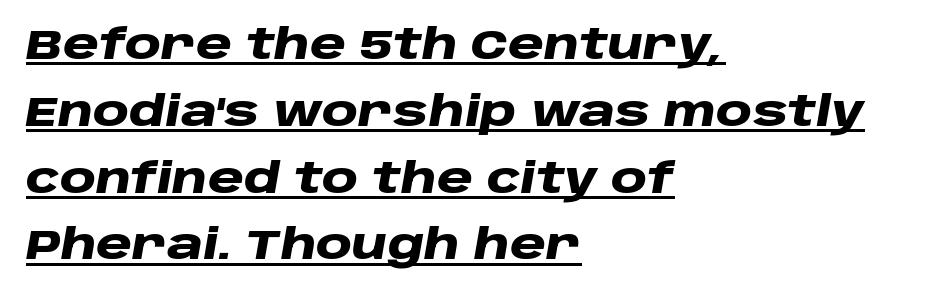
Q: Is the text bold? A: Yes.
Q: Is the text italic (slanted)? A: Yes, it leans right by about 10 degrees.
Q: Is the text underlined? A: Yes.
Q: How is the paragraph aligned? A: Left-aligned.
Q: Is the spacing between letters normal or unusually wide? A: Normal.
Q: Is the spacing between lines tight, normal or loose? A: Normal.
Q: Width (condensed, normal, or wide)? A: Wide.
Q: Stroke contrast? A: Low.
Q: x-height? A: Large.
Q: Monospaced? A: No.
